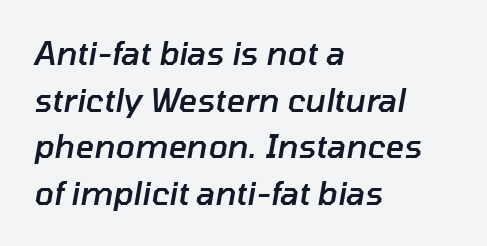
Q: Is the text bold? A: Semi-bold.
Q: Is the text italic (slanted)? A: Yes, it leans right by about 10 degrees.
Q: Is the text underlined? A: No.
Q: How is the paragraph aligned? A: Left-aligned.
Q: Is the spacing between letters normal or unusually wide? A: Normal.
Q: Is the spacing between lines tight, normal or loose? A: Normal.
Q: Width (condensed, normal, or wide)? A: Normal.
Q: Stroke contrast? A: Low.
Q: x-height? A: Medium.
Q: Monospaced? A: No.
